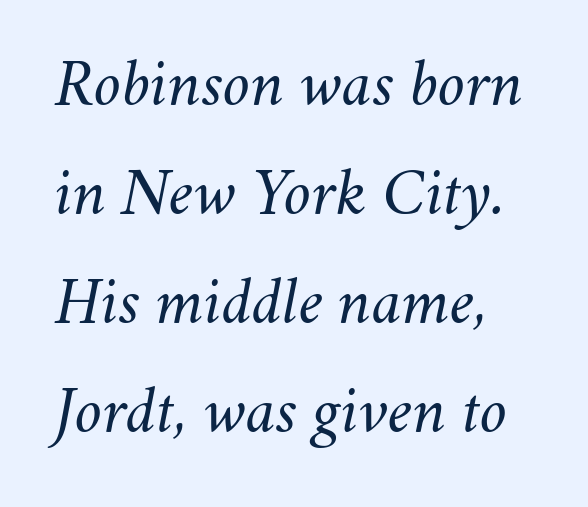
Q: Is the text bold? A: No.
Q: Is the text italic (slanted)? A: Yes, it leans right by about 11 degrees.
Q: Is the text underlined? A: No.
Q: Is the spacing between letters normal or unusually wide? A: Normal.
Q: Is the spacing between lines tight, normal or loose? A: Normal.
Q: Width (condensed, normal, or wide)? A: Normal.
Q: Stroke contrast? A: Medium.
Q: x-height? A: Small.
Q: Monospaced? A: No.
